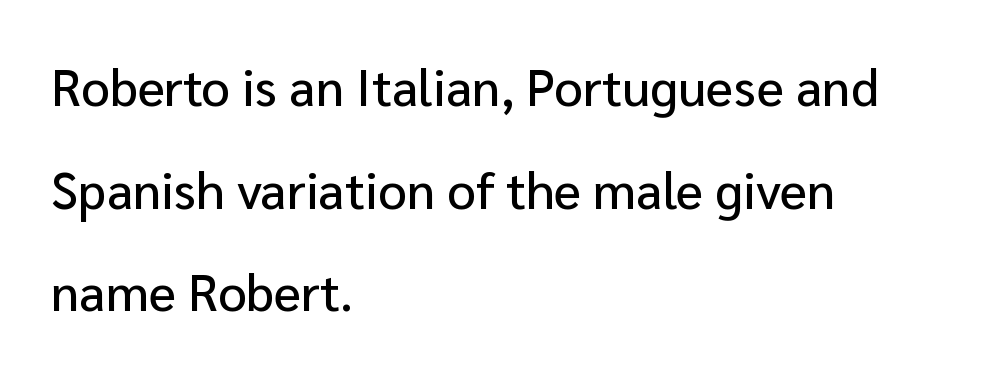
The image shows 51 px sans-serif type, upright; set left-aligned, loose line spacing (2.01x), normal letter spacing, not underlined; low stroke contrast and a medium x-height.
